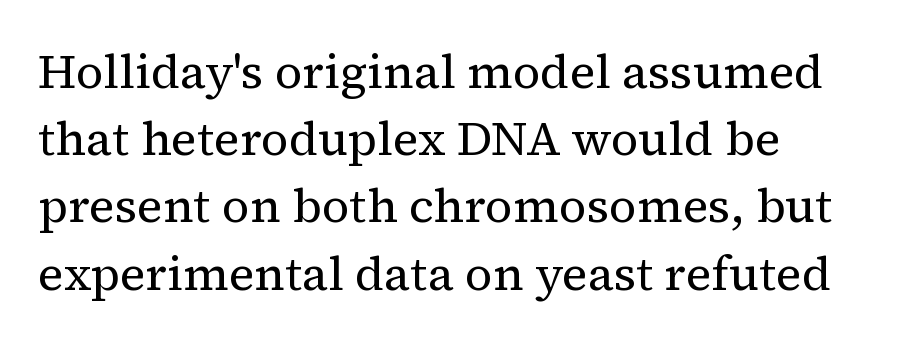
The horizontal fit of the characters is conventional and even. Visually the block forms a straight wall on the left and a jagged coastline on the right. A light-to-regular cut is what we see here. The baseline area is clear. Looks like regular typesetting: each glyph gets only the width it needs. The designer went with a serif here, giving each stem small feet.
